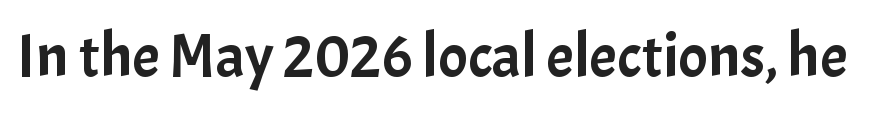
The image shows 62 px sans-serif type, upright; set normal letter spacing, not underlined; low stroke contrast and a medium x-height.
